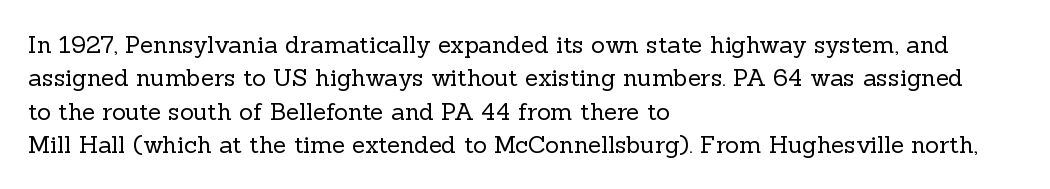
{"italic": "no", "bold": "no", "underline": "no", "align": "left", "line_spacing": "normal", "line_spacing_ratio": 1.39, "letter_spacing": "normal", "letter_spacing_em": 0.0, "glyph_px": 24}
